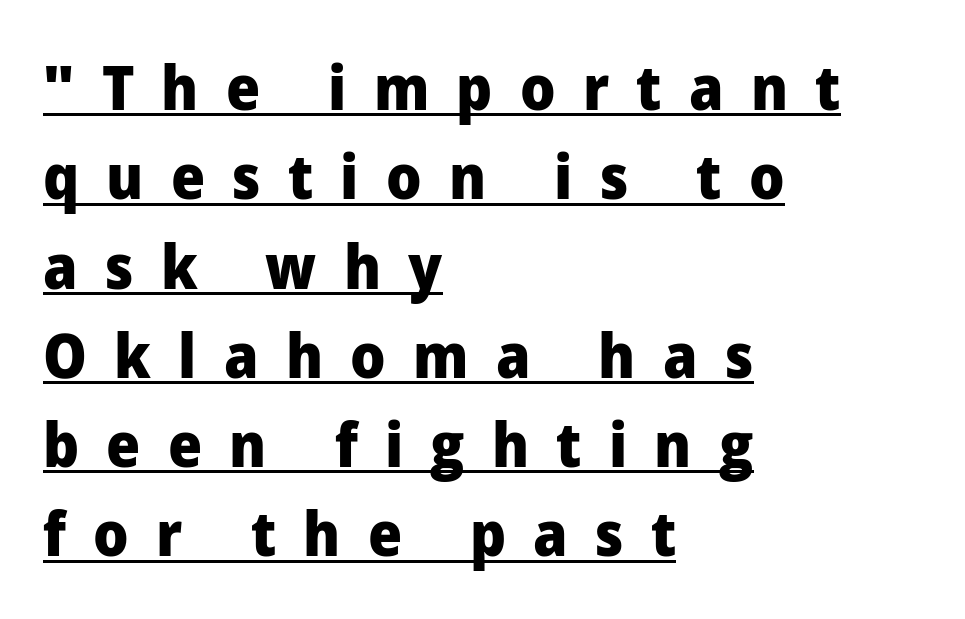
The image shows 62 px heavy sans-serif type, upright; set left-aligned, normal line spacing (1.44x), unusually wide letter spacing (+0.44 em), underlined; low stroke contrast and a medium x-height.
